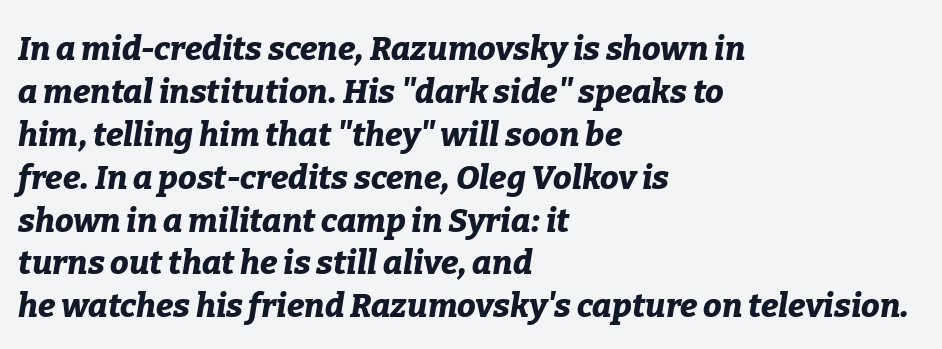
Q: Is the text bold? A: Yes.
Q: Is the text italic (slanted)? A: Yes, it leans right by about 9 degrees.
Q: Is the text underlined? A: No.
Q: How is the paragraph aligned? A: Left-aligned.
Q: Is the spacing between letters normal or unusually wide? A: Normal.
Q: Is the spacing between lines tight, normal or loose? A: Normal.
Q: Width (condensed, normal, or wide)? A: Normal.
Q: Stroke contrast? A: Low.
Q: x-height? A: Medium.
Q: Monospaced? A: No.
